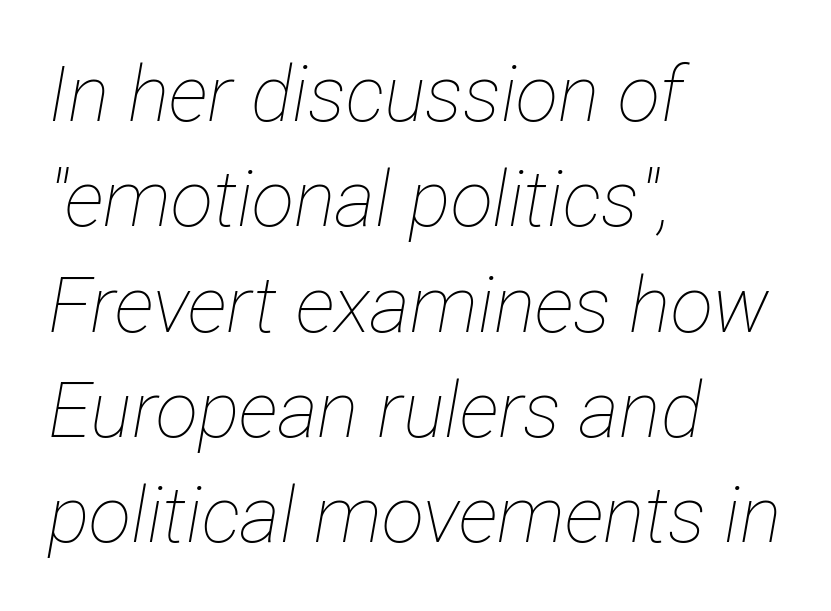
Regular leading. These lines were composed using italics. The rendering anchors every line to the left-hand side. The font sits on the lighter half of the weight spectrum, regular included.
